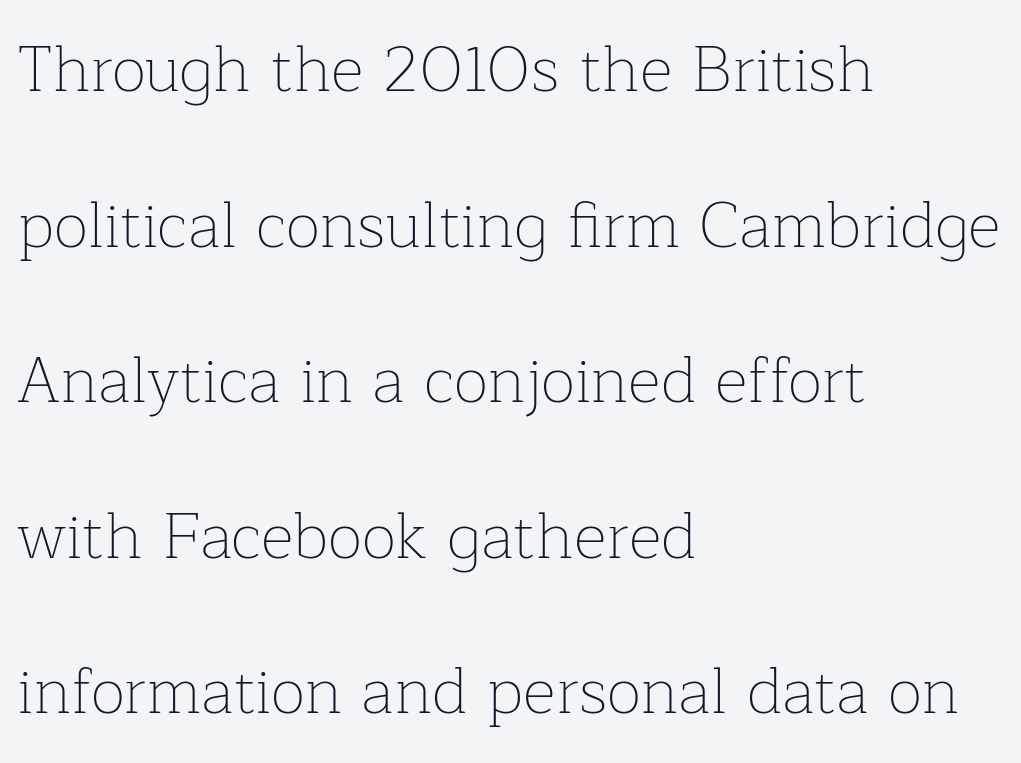
Q: Is the text bold? A: No.
Q: Is the text italic (slanted)? A: No, it is upright.
Q: Is the typeface a serif or a sans-serif typeface? A: Serif.
Q: Is the text underlined? A: No.
Q: How is the paragraph aligned? A: Left-aligned.
Q: Is the spacing between letters normal or unusually wide? A: Normal.
Q: Is the spacing between lines tight, normal or loose? A: Loose.
Q: Width (condensed, normal, or wide)? A: Normal.
Q: Stroke contrast? A: Low.
Q: x-height? A: Medium.
Q: Monospaced? A: No.
